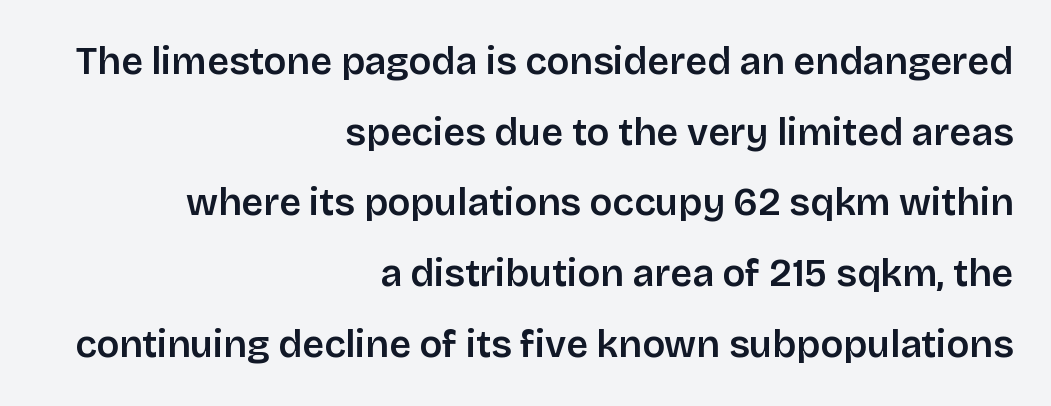
The text block is weighted toward the right margin, trailing off unevenly leftward. The area under the type is left untouched. The type sits square on the baseline with zero lean. Glyph-to-glyph distance matches everyday printed text. Look at the bottom of the vertical strokes: they stop flat, with no serifs.
